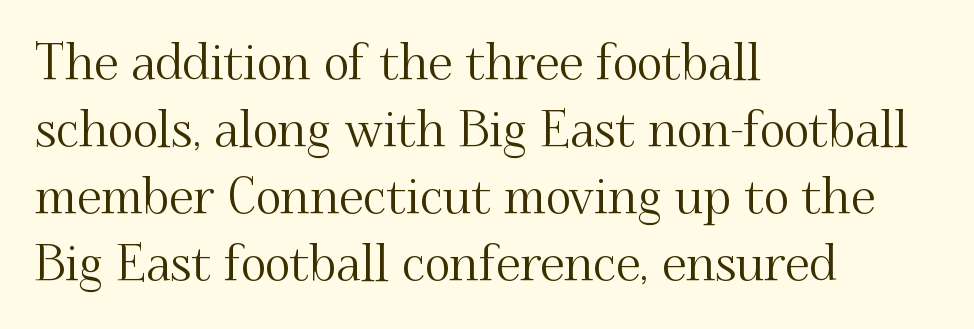
Examine the stroke ends and you'll spot serifs. Leading matches the norm, producing a regular column. This rendering features lettering with no underline. Compared with typical body copy, the letter spacing here is the same. This is the regular roman posture of the typeface. Left-aligned paragraph, ragged on the right.
